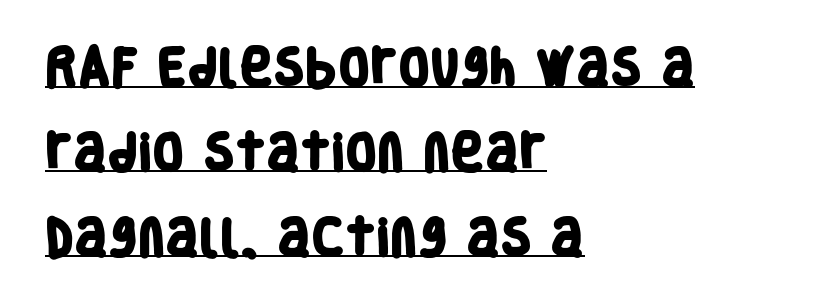
The image shows 41 px heavy, condensed sans-serif type; set left-aligned, loose line spacing (2.07x), normal letter spacing, underlined; low stroke contrast and a large x-height.
